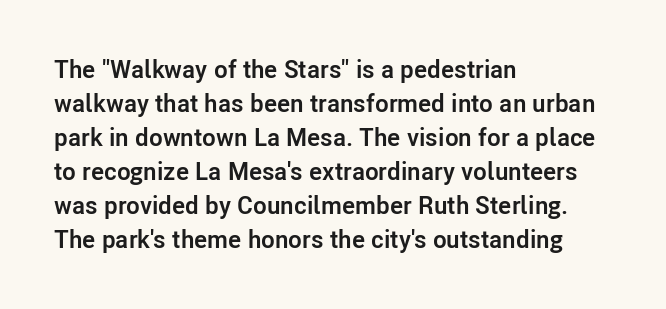
Q: Is the text bold? A: Yes.
Q: Is the text italic (slanted)? A: No, it is upright.
Q: Is the text underlined? A: No.
Q: How is the paragraph aligned? A: Left-aligned.
Q: Is the spacing between letters normal or unusually wide? A: Normal.
Q: Is the spacing between lines tight, normal or loose? A: Normal.
